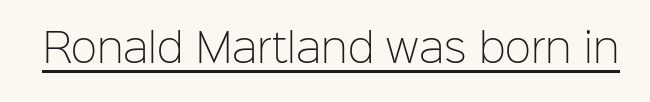
Note the varied advance widths — an 'i' is clearly narrower than an 'm'. Every stem runs plumb, perpendicular to the baseline. Emphasis is given by a line drawn under the lettering. Tracking value appears to be zero — textbook default spacing.
